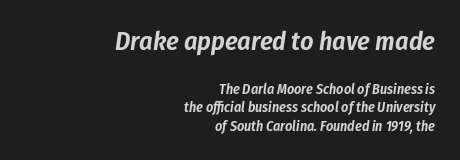
Casual observation: everything's shoved over to the right. Each row of text sits above clean, open space. Larger block? The one above; the one below is distinctly smaller. Students, note that the glyphs here touch the page at normal intervals. This block has exactly the height ordinary leading produces.
